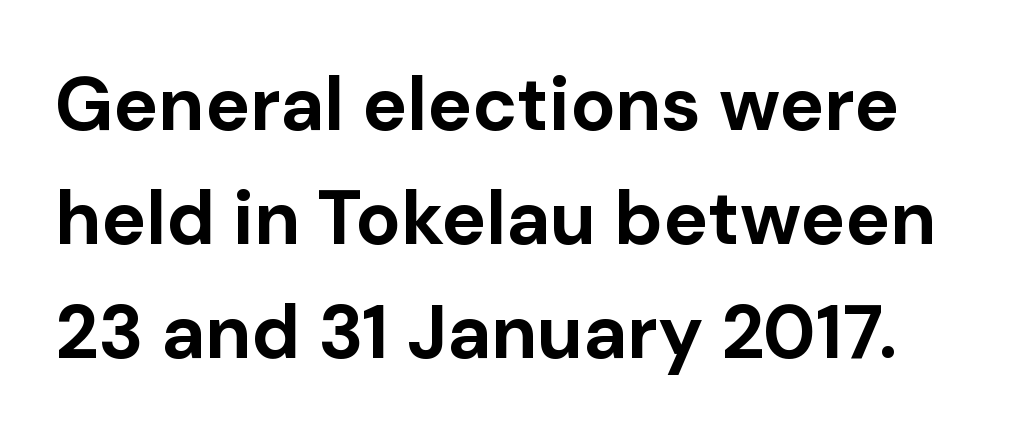
Q: Is the text bold? A: Yes.
Q: Is the text italic (slanted)? A: No, it is upright.
Q: Is the typeface a serif or a sans-serif typeface? A: Sans-serif.
Q: Is the text underlined? A: No.
Q: Is the spacing between letters normal or unusually wide? A: Normal.
Q: Is the spacing between lines tight, normal or loose? A: Normal.
Q: Width (condensed, normal, or wide)? A: Normal.
Q: Stroke contrast? A: Low.
Q: x-height? A: Medium.
Q: Monospaced? A: No.
